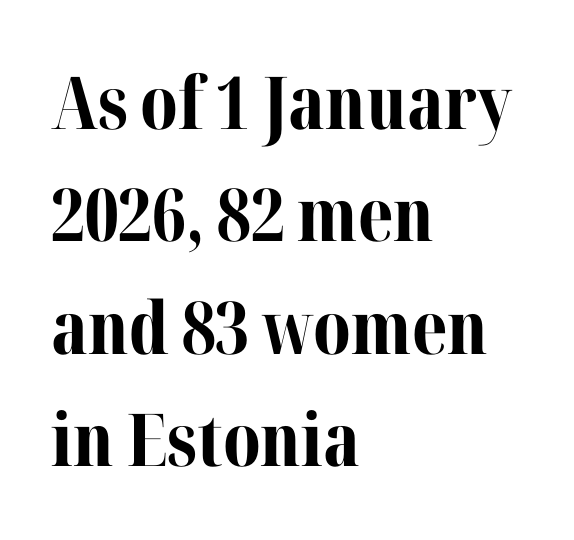
Q: Is the text bold? A: Yes.
Q: Is the text italic (slanted)? A: No, it is upright.
Q: Is the typeface a serif or a sans-serif typeface? A: Serif.
Q: Is the text underlined? A: No.
Q: How is the paragraph aligned? A: Left-aligned.
Q: Is the spacing between letters normal or unusually wide? A: Normal.
Q: Is the spacing between lines tight, normal or loose? A: Normal.
Q: Width (condensed, normal, or wide)? A: Normal.
Q: Stroke contrast? A: Medium.
Q: x-height? A: Medium.
Q: Monospaced? A: No.
